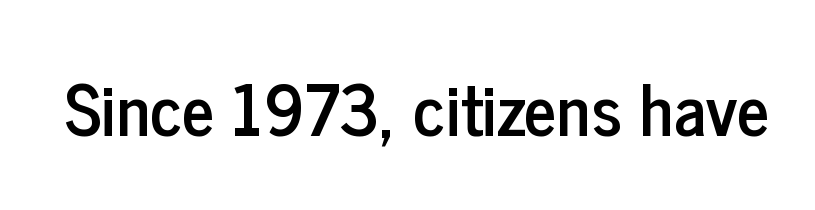
{"serif": "no", "italic": "no", "width": "condensed", "stroke_contrast": "low", "x_height": "medium", "monospaced": "no", "underline": "no", "letter_spacing": "normal", "letter_spacing_em": 0.0, "glyph_px": 71}
